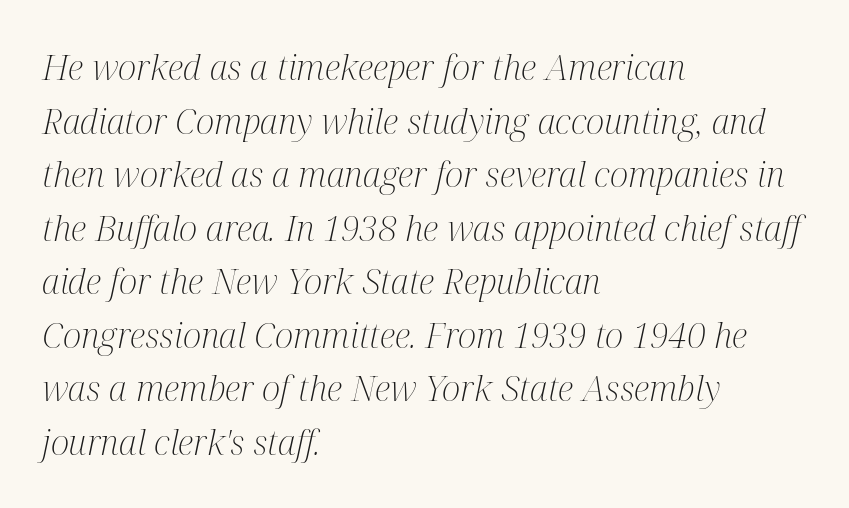
{"serif": "yes", "italic": "yes", "lean": "right", "slant_degrees": 12, "bold": "no", "weight": "light", "width": "condensed", "stroke_contrast": "medium", "x_height": "medium", "monospaced": "no", "underline": "no", "align": "left", "line_spacing": "normal", "line_spacing_ratio": 1.53, "letter_spacing": "normal", "letter_spacing_em": 0.0, "glyph_px": 35}
